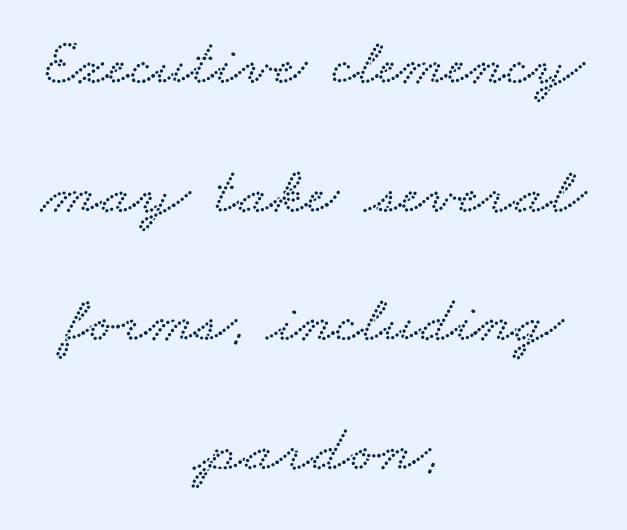
The image shows 66 px wide type; set centered, loose line spacing (1.95x), normal letter spacing, not underlined; low stroke contrast and a small x-height.
